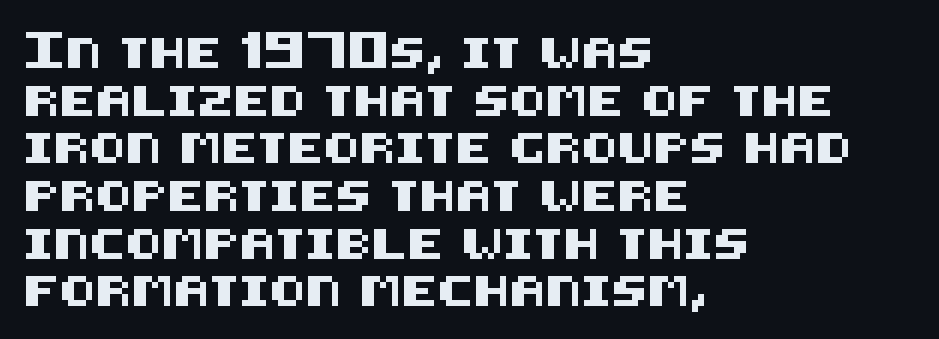
The image shows 30 px sans-serif type, upright; set left-aligned, normal line spacing (1.59x), normal letter spacing, not underlined; medium stroke contrast and a large x-height.
